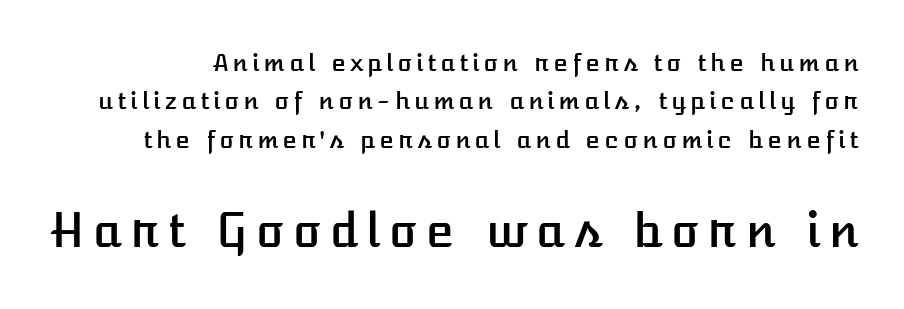
Q: Is the text italic (slanted)? A: No, it is upright.
Q: Is the text underlined? A: No.
Q: Is the spacing between lines tight, normal or loose? A: Normal.
Q: Which block of text is set in a larger size, the first (top) or the second (bottom)? A: The second (bottom) one.
Q: Width (condensed, normal, or wide)? A: Normal.
Q: Stroke contrast? A: Low.
Q: x-height? A: Medium.
Q: Monospaced? A: No.
